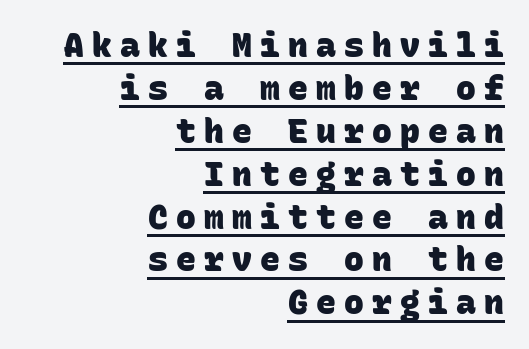
Like a heading marked for emphasis, these lines bear an underscore. The passage shown has open, widely tracked lettering throughout. Line endings align vertically; line beginnings do not. Heavy, bold letterforms. Rows of type keep a routine distance in the vertical direction.
